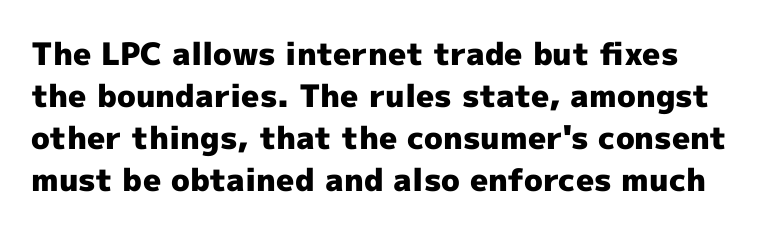
{"serif": "no", "italic": "no", "bold": "yes", "weight": "heavy", "width": "normal", "x_height": "medium", "monospaced": "no", "underline": "no", "line_spacing": "normal", "line_spacing_ratio": 1.35, "letter_spacing": "normal", "letter_spacing_em": 0.0, "glyph_px": 31}
